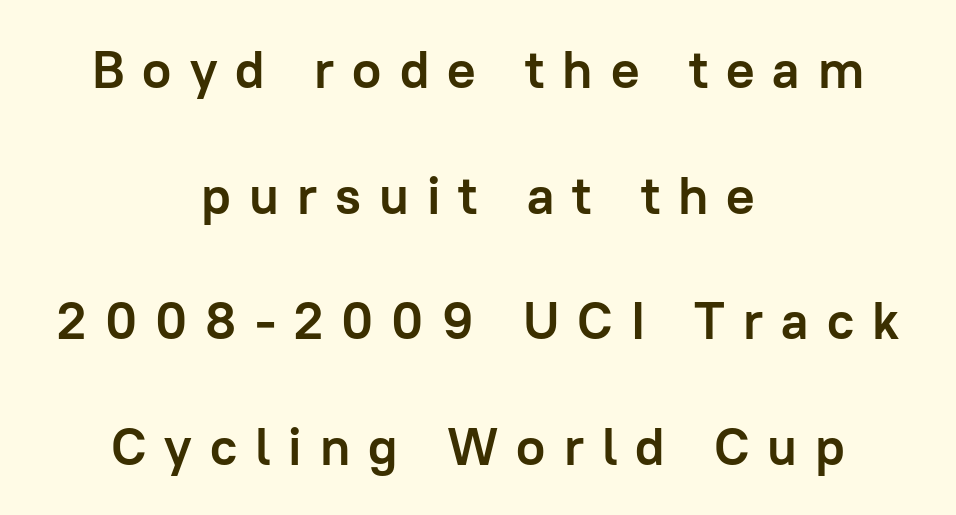
{"serif": "no", "italic": "no", "bold": "yes", "weight": "semibold", "width": "normal", "stroke_contrast": "low", "x_height": "medium", "monospaced": "no", "underline": "no", "align": "center", "line_spacing": "loose", "line_spacing_ratio": 2.37, "letter_spacing": "wide", "letter_spacing_em": 0.34, "glyph_px": 53}
